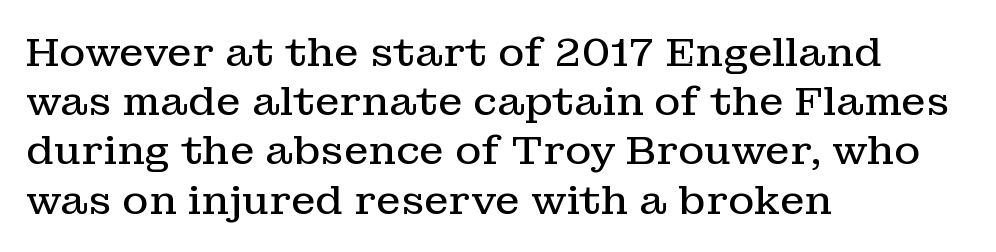
{"serif": "yes", "italic": "no", "bold": "no", "weight": "regular", "width": "normal", "stroke_contrast": "low", "x_height": "medium", "monospaced": "no", "underline": "no", "align": "left", "line_spacing_ratio": 1.23, "letter_spacing": "normal", "letter_spacing_em": 0.0, "glyph_px": 40}
